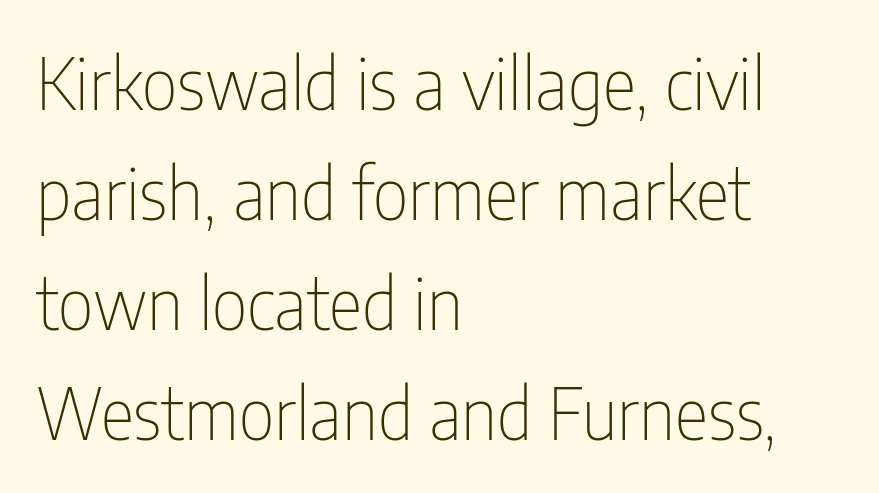
{"serif": "no", "italic": "no", "bold": "no", "weight": "thin", "width": "condensed", "stroke_contrast": "low", "x_height": "medium", "monospaced": "no", "underline": "no", "align": "left", "line_spacing": "normal", "line_spacing_ratio": 1.55, "letter_spacing": "normal", "letter_spacing_em": 0.0, "glyph_px": 71}
